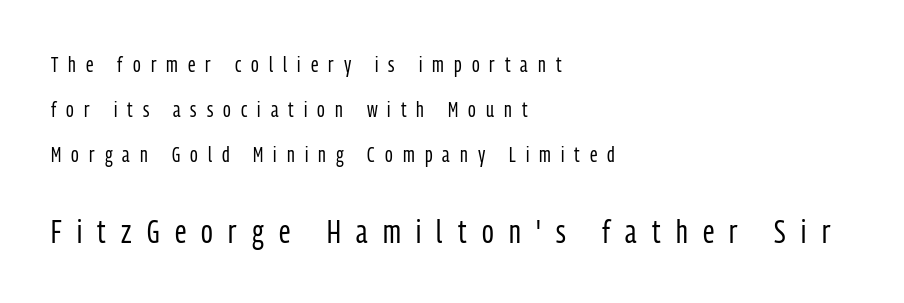
Whoever set this made the second block the dominant, larger element. The specimen reads as upright at a glance. Nobody drew a line under any word here. You could only call the tracking loose — the letters float apart. Stroke mass is kept to a normal reading level or below. Regarding leading, the lines here are spaced well apart.
